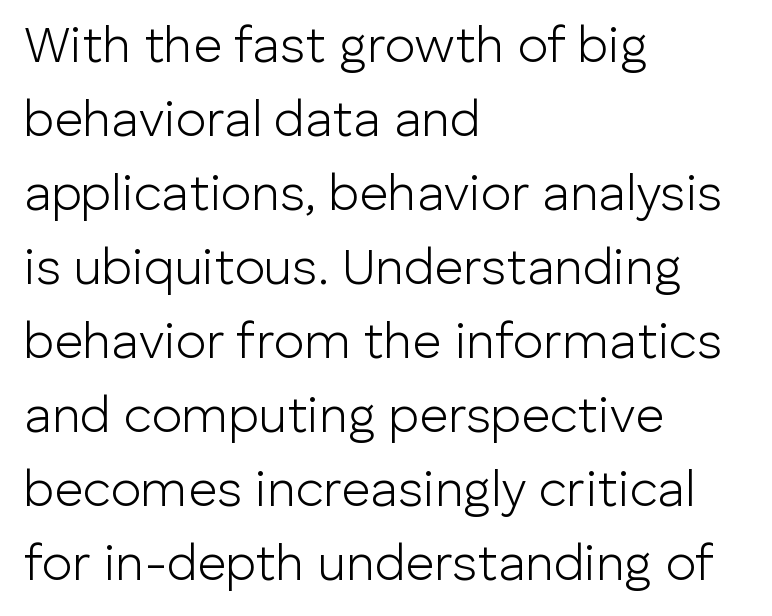
Q: Is the text bold? A: No.
Q: Is the text italic (slanted)? A: No, it is upright.
Q: Is the typeface a serif or a sans-serif typeface? A: Sans-serif.
Q: Is the text underlined? A: No.
Q: How is the paragraph aligned? A: Left-aligned.
Q: Is the spacing between letters normal or unusually wide? A: Normal.
Q: Is the spacing between lines tight, normal or loose? A: Normal.
Q: Width (condensed, normal, or wide)? A: Normal.
Q: Stroke contrast? A: Low.
Q: x-height? A: Medium.
Q: Monospaced? A: No.
